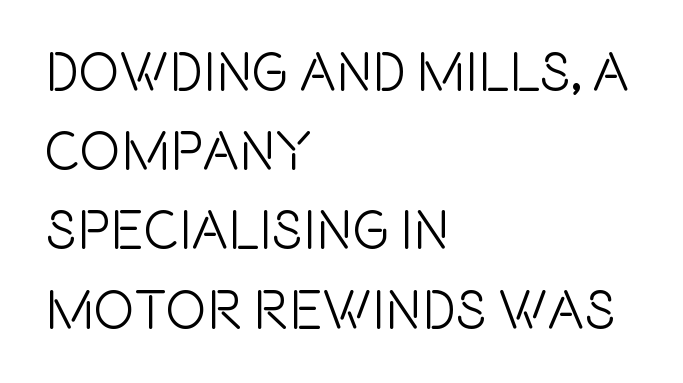
A typesetter would call this proportional, since set widths differ per character. Unlike a traditional serif, this face leaves its strokes unadorned. The leading is moderate, giving the passage an even texture. Clear beneath every line of the passage.
